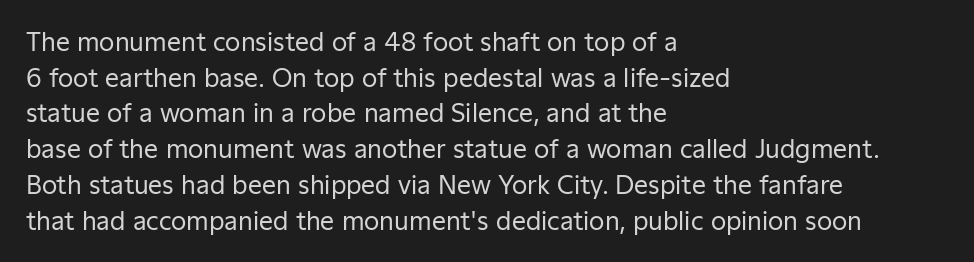
No word sits above an underline. These lines stack with their left ends in a neat column. The line-height multiplier appears to be the usual default. Ordinary non-slanted type is in use. Students, note that the glyphs here touch the page at normal intervals.
